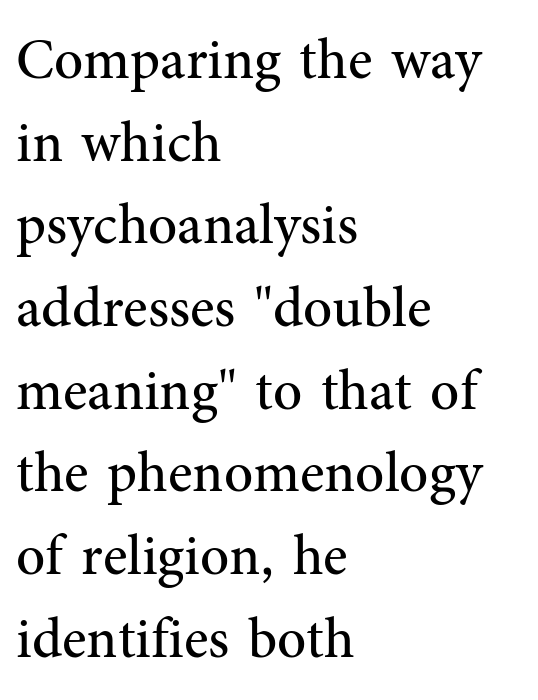
Q: Is the text bold? A: No.
Q: Is the text italic (slanted)? A: No, it is upright.
Q: Is the typeface a serif or a sans-serif typeface? A: Serif.
Q: Is the text underlined? A: No.
Q: How is the paragraph aligned? A: Left-aligned.
Q: Is the spacing between letters normal or unusually wide? A: Normal.
Q: Is the spacing between lines tight, normal or loose? A: Normal.
Q: Width (condensed, normal, or wide)? A: Normal.
Q: Stroke contrast? A: Medium.
Q: x-height? A: Medium.
Q: Monospaced? A: No.
